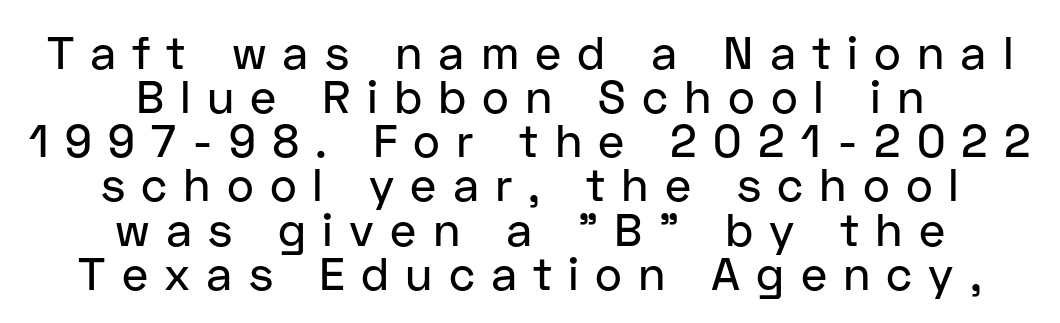
Character widths vary here, with narrow letters taking less room than wide ones. Cramped leading. The specimen reads as upright at a glance. Type without underlining.
